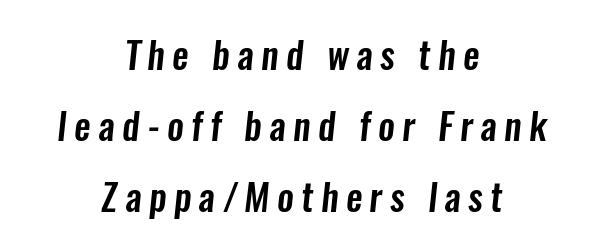
The image shows 37 px condensed sans-serif type; set centered, loose line spacing (1.92x), unusually wide letter spacing (+0.2 em), not underlined; low stroke contrast and a medium x-height.
